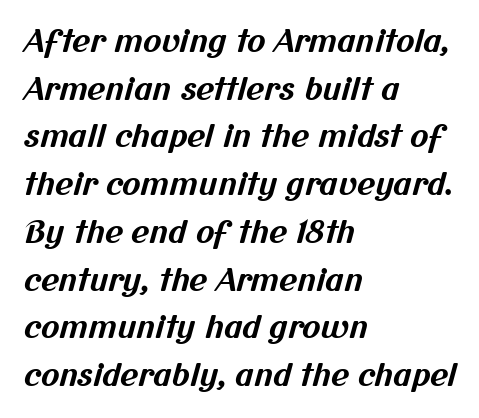
{"serif": "no", "bold": "yes", "weight": "bold", "width": "normal", "stroke_contrast": "medium", "x_height": "medium", "monospaced": "no", "underline": "no", "align": "left", "line_spacing": "normal", "line_spacing_ratio": 1.54, "letter_spacing": "normal", "letter_spacing_em": 0.0, "glyph_px": 31}
